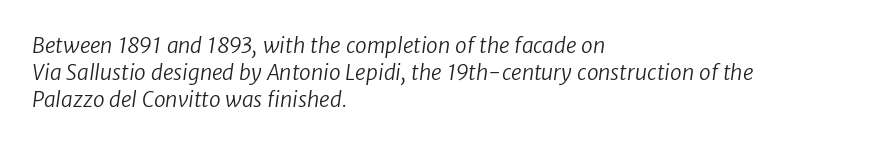
The image shows 21 px text type; set left-aligned, normal line spacing (1.29x), normal letter spacing, not underlined.
